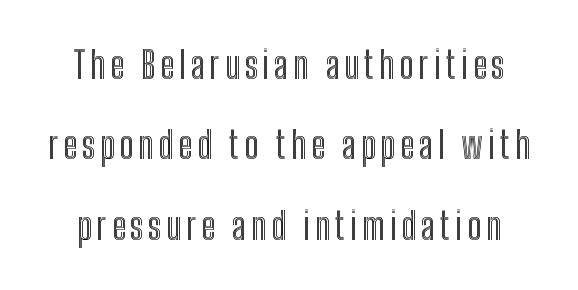
Q: Is the text italic (slanted)? A: No, it is upright.
Q: Is the text underlined? A: No.
Q: Is the spacing between lines tight, normal or loose? A: Loose.
Q: Width (condensed, normal, or wide)? A: Condensed.
Q: x-height? A: Medium.
Q: Monospaced? A: No.
